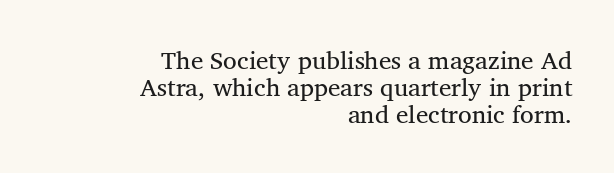
{"italic": "no", "bold": "no", "underline": "no", "align": "right", "line_spacing": "tight", "line_spacing_ratio": 1.09, "letter_spacing": "normal", "letter_spacing_em": 0.0, "glyph_px": 25}
